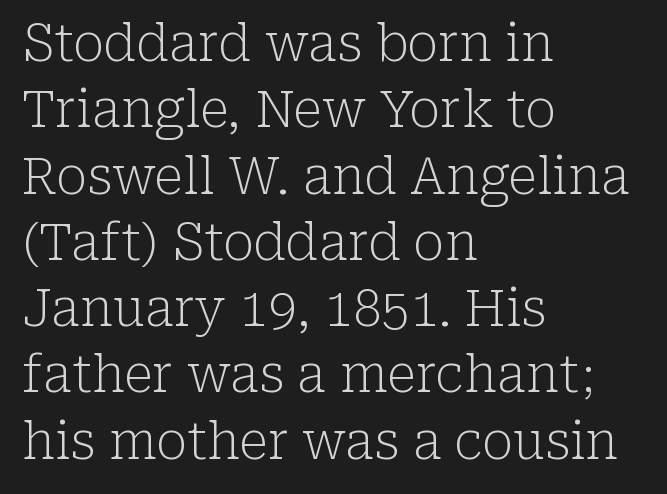
The specimen omits any rule beneath the text block's lines. Nope, not italic — everything's standing straight. The weight would be labelled regular, book, light, or lighter still. This sample keeps an unexceptional amount of space between lines.
